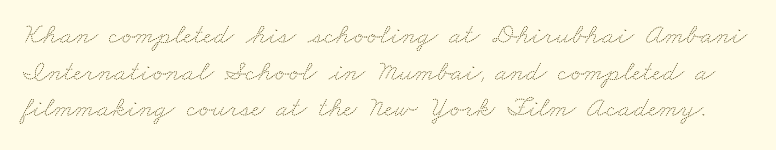
The image shows 29 px thin, wide type; set normal line spacing (1.26x), normal letter spacing, not underlined; medium stroke contrast and a small x-height.
